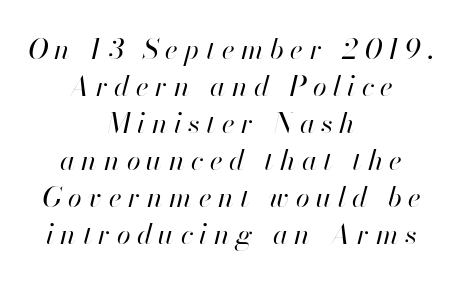
Slanted lettering throughout. The lines sit at an ordinary, default distance from one another. Proportional: the letters do not fall into vertical columns. Layout note: lines centered.
